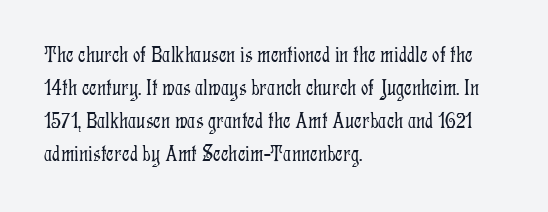
Q: Is the text bold? A: No.
Q: Is the text italic (slanted)? A: No, it is upright.
Q: Is the text underlined? A: No.
Q: How is the paragraph aligned? A: Left-aligned.
Q: Is the spacing between letters normal or unusually wide? A: Normal.
Q: Is the spacing between lines tight, normal or loose? A: Normal.
